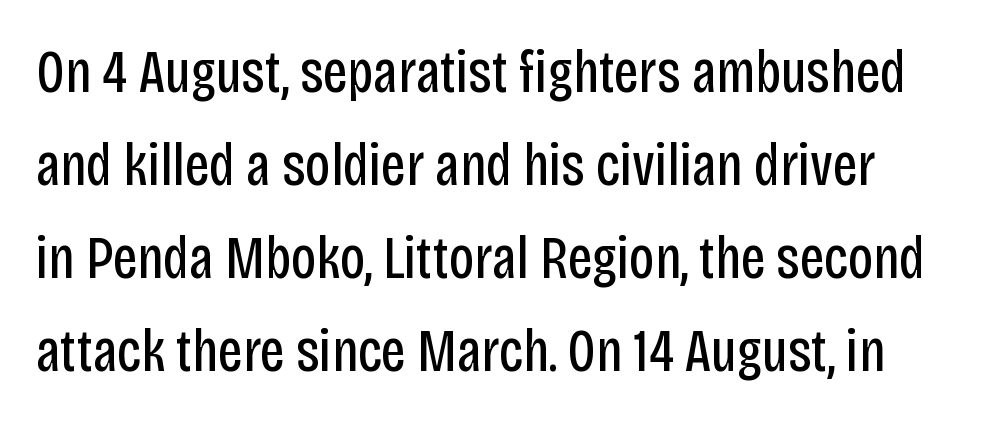
Letters have the restrained weight of plain body copy at most. Character widths vary here, with narrow letters taking less room than wide ones. Quick note: underline off. The type sits square on the baseline with zero lean. To sum up the face: it is a sans, with no serifs. In terms of letterspacing, this is plain default setting.
